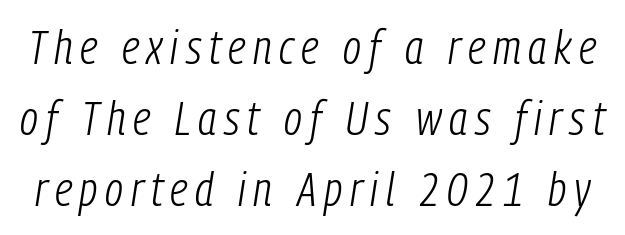
Q: Is the text bold? A: No.
Q: Is the text italic (slanted)? A: Yes, it leans right by about 9 degrees.
Q: Is the text underlined? A: No.
Q: Is the spacing between lines tight, normal or loose? A: Normal.
Q: Width (condensed, normal, or wide)? A: Condensed.
Q: Stroke contrast? A: Low.
Q: x-height? A: Medium.
Q: Monospaced? A: No.
